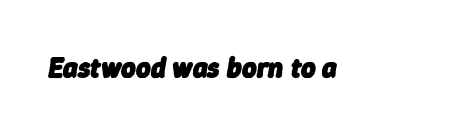
{"italic": "yes", "lean": "right", "slant_degrees": 9, "bold": "yes", "weight": "heavy", "width": "normal", "stroke_contrast": "low", "x_height": "medium", "monospaced": "no", "underline": "no", "letter_spacing": "normal", "letter_spacing_em": 0.0, "glyph_px": 28}
